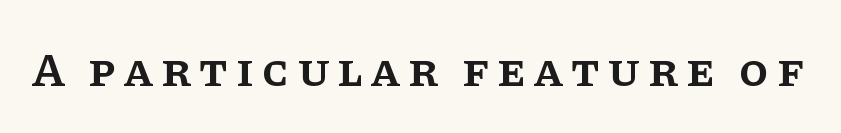
Notice how the stems are strictly vertical — no italics here. These lines are composed in type with serifs. Honestly, there is no underline to notice here at all. The letters advance in unequal steps, a hallmark of proportional type. Emphasis by weight is partial: semibold.
